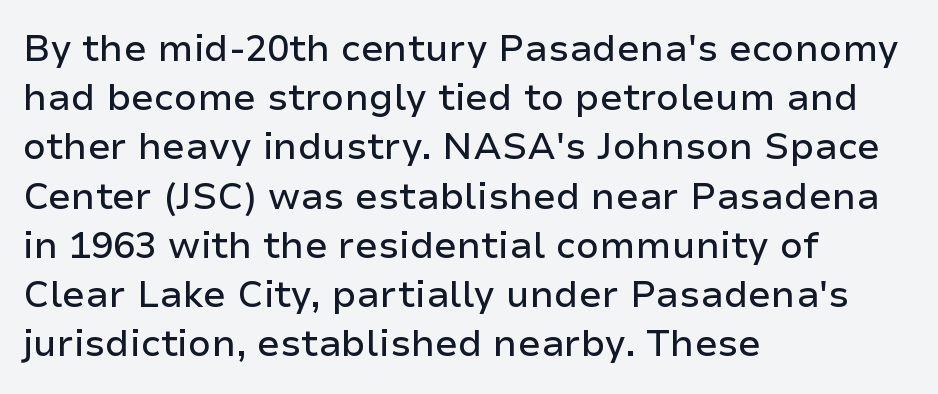
{"serif": "no", "italic": "no", "width": "normal", "stroke_contrast": "low", "x_height": "medium", "monospaced": "no", "underline": "no", "align": "left", "line_spacing": "normal", "line_spacing_ratio": 1.33, "letter_spacing": "normal", "letter_spacing_em": 0.0, "glyph_px": 37}
